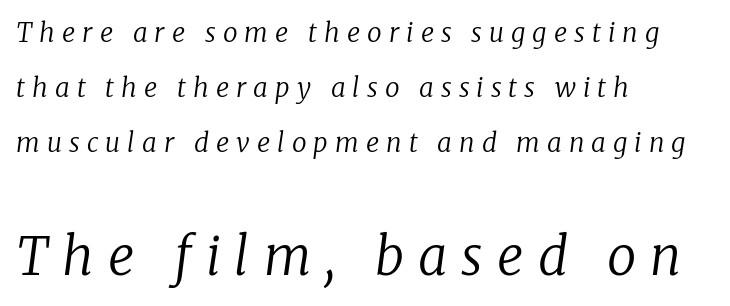
The rendering enlarges the type as you move from the upper chunk to the lower. Varying glyph widths throughout — classic text-font behaviour. The tracking jumps out immediately: characters are airy and widely separated. Plain, unruled lines of type.
